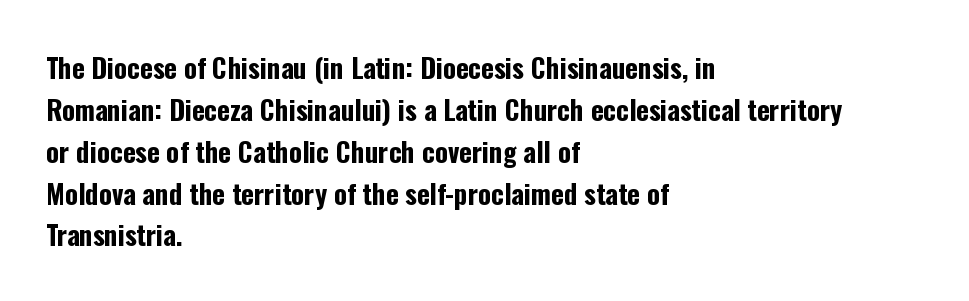
{"italic": "no", "bold": "yes", "underline": "no", "align": "left", "line_spacing": "normal", "line_spacing_ratio": 1.55, "letter_spacing": "normal", "letter_spacing_em": 0.0, "glyph_px": 27}
